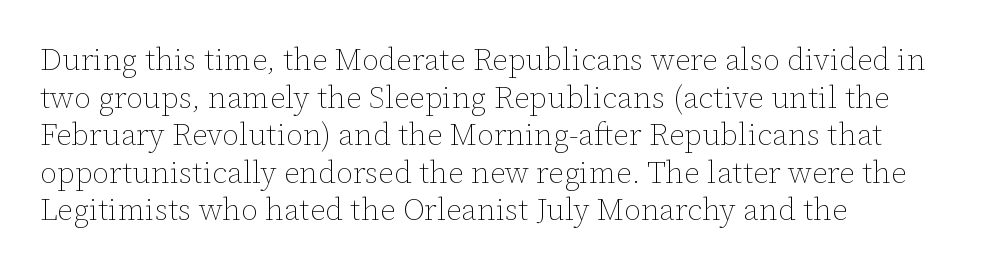
{"italic": "no", "bold": "no", "weight": "thin", "width": "normal", "stroke_contrast": "low", "x_height": "medium", "monospaced": "no", "underline": "no", "align": "left", "line_spacing_ratio": 1.21, "letter_spacing": "normal", "letter_spacing_em": 0.0, "glyph_px": 31}
